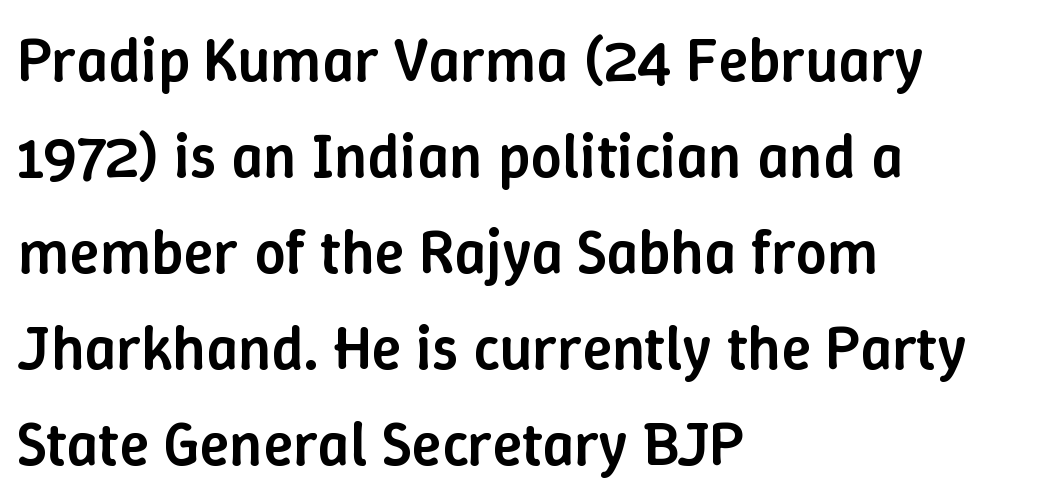
The image shows 62 px semibold type, upright; set left-aligned, normal line spacing (1.55x), normal letter spacing, not underlined; low stroke contrast and a medium x-height.
